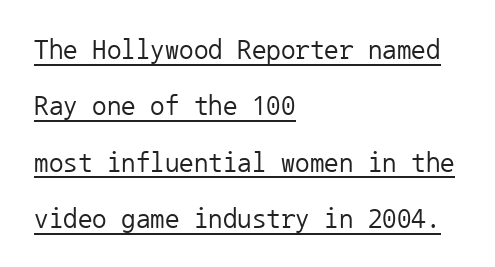
The image shows 29 px regular-weight sans-serif type, upright, monospaced; set left-aligned, loose line spacing (1.94x), normal letter spacing, underlined; low stroke contrast and a medium x-height.
